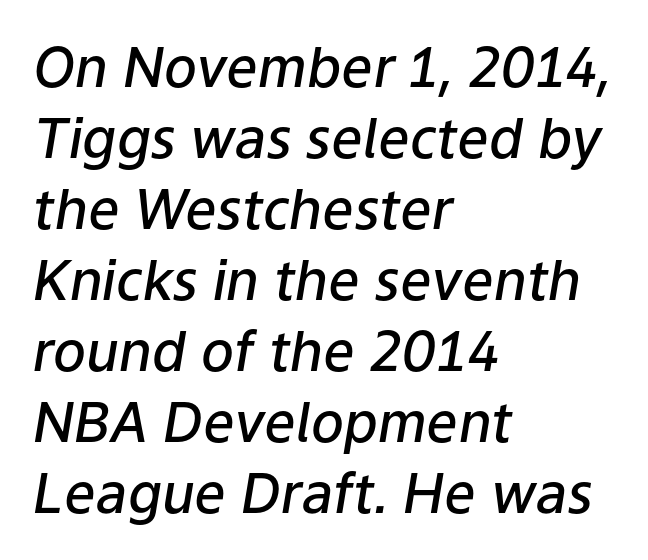
The rendering anchors every line to the left-hand side. The characters look somewhat weighty, a semibold short of true bold. Think of a printed novel: that variable character pitch is what you see here. Notice how the stems are inclined rather than vertical — that's the hallmark of italics. Each word holds together tightly as a unit, with standard inter-letter gaps.
